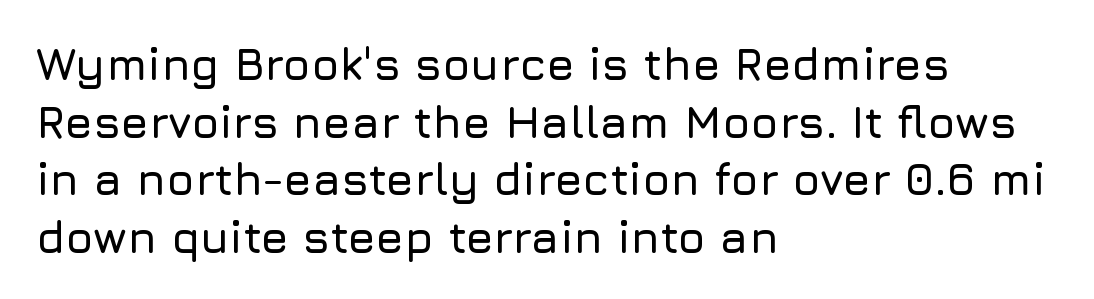
Does the lettering tilt? It doesn't — this is upright. The lines sit at an ordinary, default distance from one another. The typeface chosen for these lines omits serifs. The passage shown is typed in a proportional face where columns would drift.
